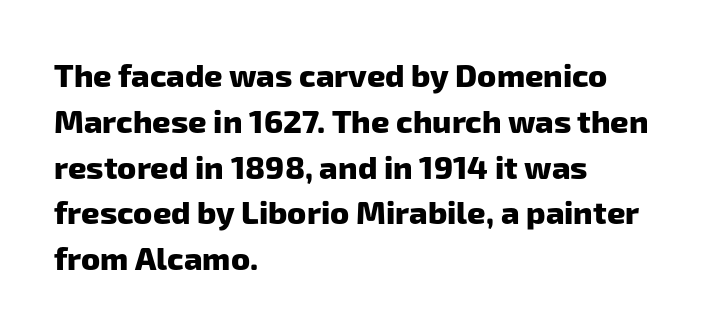
Q: Is the text bold? A: Yes.
Q: Is the typeface a serif or a sans-serif typeface? A: Sans-serif.
Q: Is the text underlined? A: No.
Q: How is the paragraph aligned? A: Left-aligned.
Q: Is the spacing between letters normal or unusually wide? A: Normal.
Q: Is the spacing between lines tight, normal or loose? A: Normal.
Q: Width (condensed, normal, or wide)? A: Normal.
Q: Stroke contrast? A: Low.
Q: x-height? A: Medium.
Q: Monospaced? A: No.
